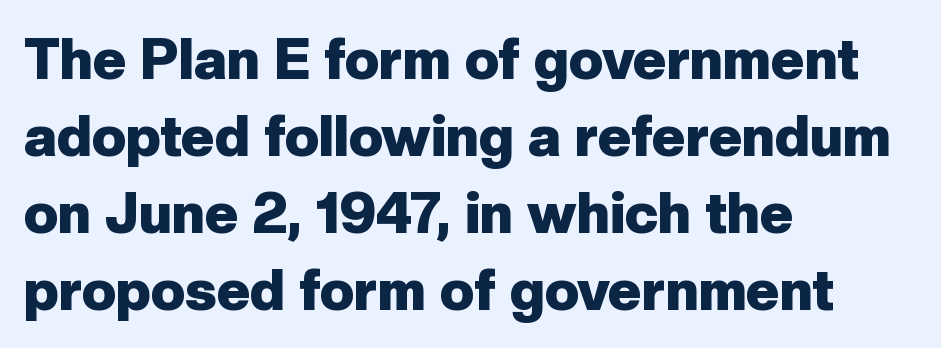
{"serif": "no", "italic": "no", "bold": "yes", "weight": "heavy", "width": "normal", "stroke_contrast": "low", "x_height": "medium", "monospaced": "no", "underline": "no", "align": "left", "line_spacing": "normal", "line_spacing_ratio": 1.35, "letter_spacing": "normal", "letter_spacing_em": 0.0, "glyph_px": 57}
